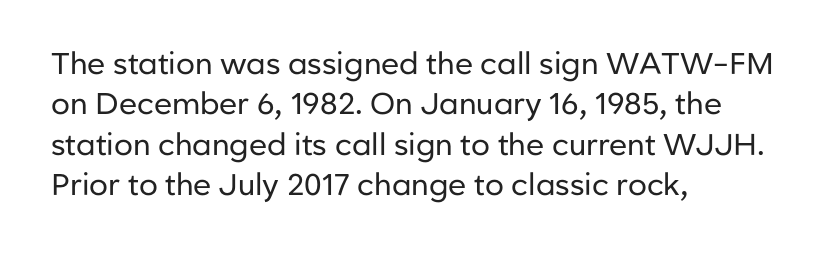
Q: Is the text bold? A: No.
Q: Is the text italic (slanted)? A: No, it is upright.
Q: Is the typeface a serif or a sans-serif typeface? A: Sans-serif.
Q: Is the text underlined? A: No.
Q: How is the paragraph aligned? A: Left-aligned.
Q: Is the spacing between letters normal or unusually wide? A: Normal.
Q: Is the spacing between lines tight, normal or loose? A: Normal.
Q: Width (condensed, normal, or wide)? A: Normal.
Q: Stroke contrast? A: Low.
Q: x-height? A: Medium.
Q: Monospaced? A: No.
